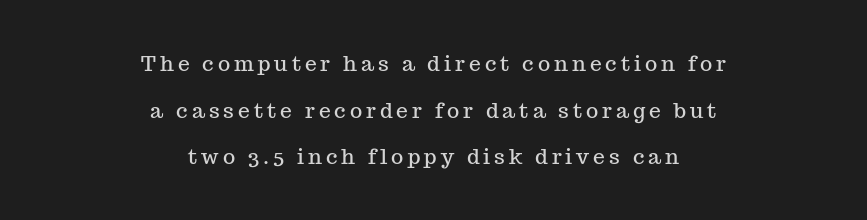
Q: Is the text italic (slanted)? A: No, it is upright.
Q: Is the text underlined? A: No.
Q: How is the paragraph aligned? A: Centered.
Q: Is the spacing between lines tight, normal or loose? A: Loose.
